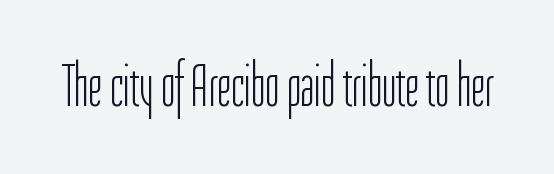
Q: Is the text bold? A: No.
Q: Is the text italic (slanted)? A: No, it is upright.
Q: Is the typeface a serif or a sans-serif typeface? A: Sans-serif.
Q: Is the text underlined? A: No.
Q: Is the spacing between letters normal or unusually wide? A: Normal.
Q: Width (condensed, normal, or wide)? A: Condensed.
Q: Stroke contrast? A: Low.
Q: x-height? A: Medium.
Q: Monospaced? A: No.
